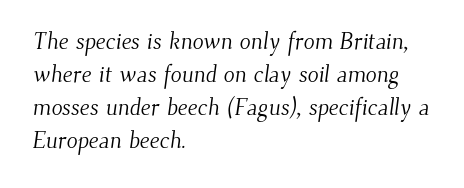
The image shows 23 px text type; set left-aligned, normal line spacing (1.44x), normal letter spacing, not underlined.
